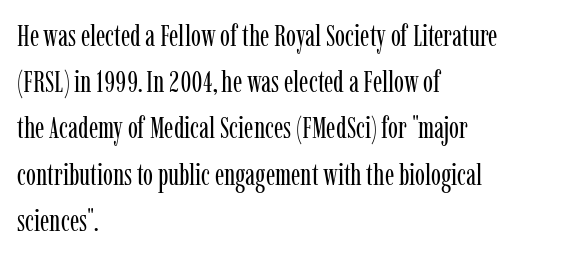
{"serif": "yes", "italic": "no", "bold": "no", "weight": "regular", "width": "condensed", "stroke_contrast": "low", "x_height": "medium", "monospaced": "no", "underline": "no", "align": "left", "line_spacing": "normal", "line_spacing_ratio": 1.54, "letter_spacing": "normal", "letter_spacing_em": 0.0, "glyph_px": 30}
